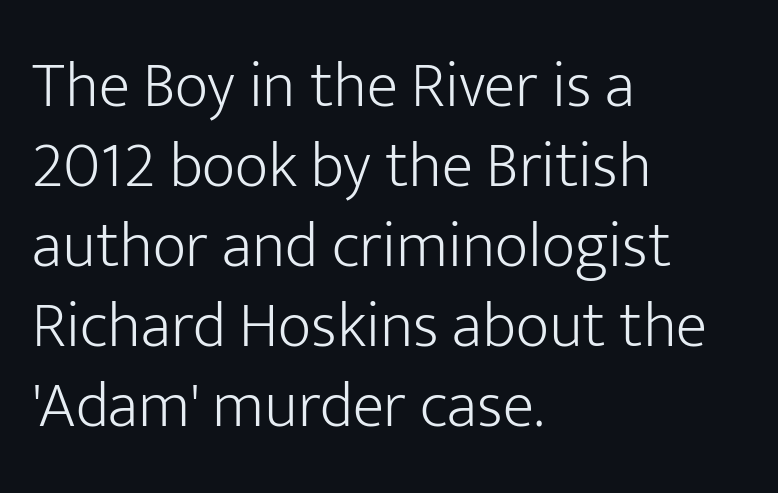
The image shows 65 px light sans-serif type, upright; set left-aligned, line spacing 1.23x, normal letter spacing, not underlined; low stroke contrast and a medium x-height.
